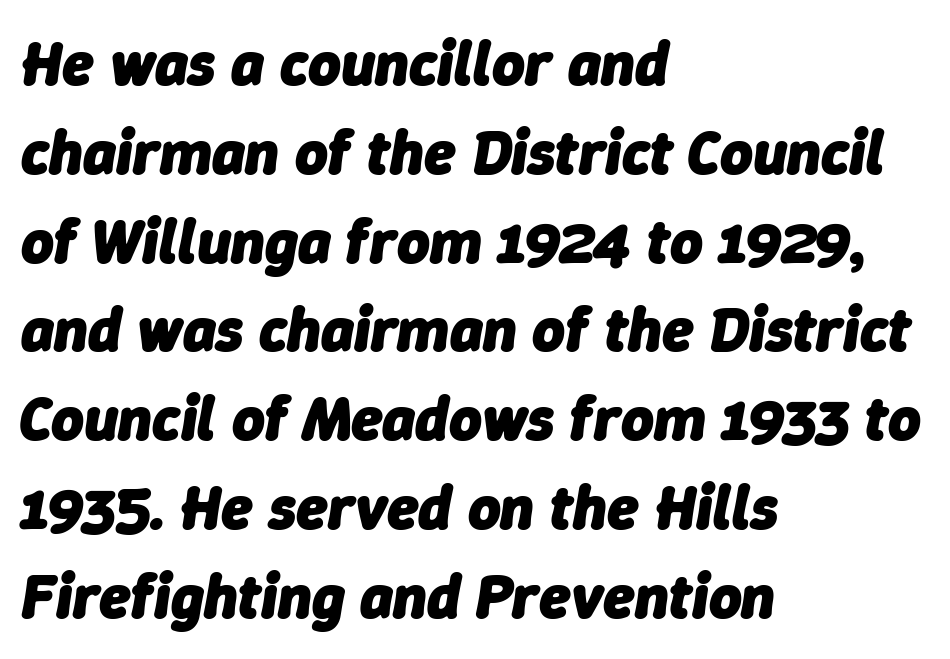
Q: Is the text bold? A: Yes.
Q: Is the text italic (slanted)? A: Yes, it leans right by about 9 degrees.
Q: Is the text underlined? A: No.
Q: How is the paragraph aligned? A: Left-aligned.
Q: Is the spacing between letters normal or unusually wide? A: Normal.
Q: Is the spacing between lines tight, normal or loose? A: Normal.
Q: Width (condensed, normal, or wide)? A: Normal.
Q: Stroke contrast? A: Low.
Q: x-height? A: Medium.
Q: Monospaced? A: No.
